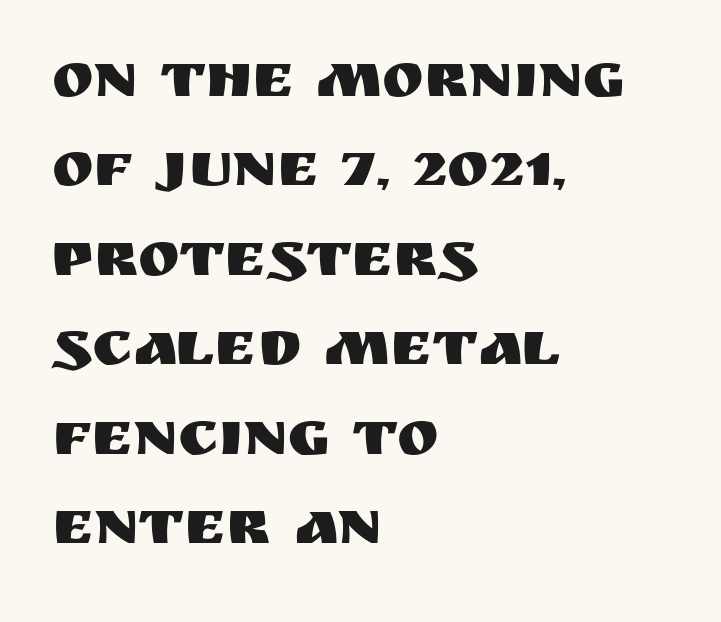
Note the varied advance widths — an 'i' is clearly narrower than an 'm'. Letterform terminals end flat and unadorned throughout the passage. Clear beneath every line of the passage. A typesetter would call this leading conventional body-copy spacing. The letterforms sit shoulder to shoulder at normal distance.
